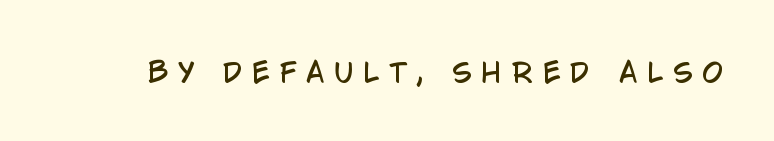
{"italic": "no", "underline": "no", "letter_spacing": "wide", "letter_spacing_em": 0.38, "glyph_px": 26}
